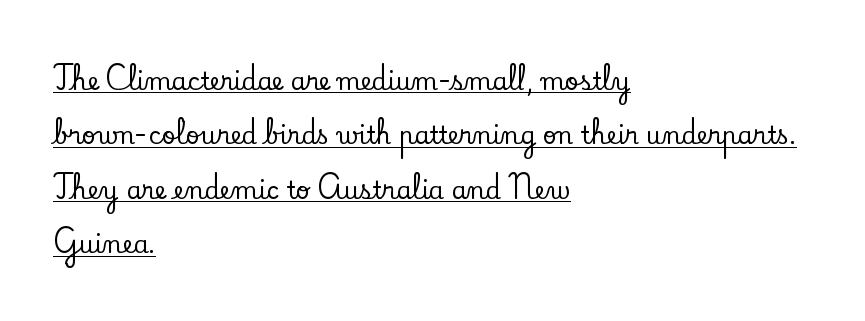
The image shows 24 px text type, upright; set left-aligned, loose line spacing (2.27x), normal letter spacing, underlined.
